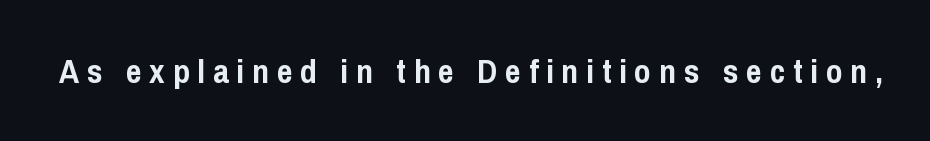
Q: Is the text bold? A: Yes.
Q: Is the text italic (slanted)? A: No, it is upright.
Q: Is the typeface a serif or a sans-serif typeface? A: Sans-serif.
Q: Is the text underlined? A: No.
Q: Is the spacing between letters normal or unusually wide? A: Unusually wide.
Q: Width (condensed, normal, or wide)? A: Condensed.
Q: Stroke contrast? A: Low.
Q: x-height? A: Medium.
Q: Monospaced? A: No.
